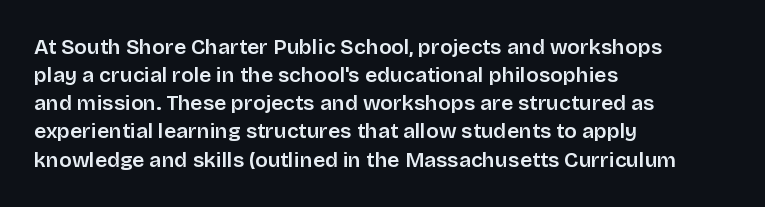
Q: Is the text bold? A: Semi-bold.
Q: Is the text italic (slanted)? A: No, it is upright.
Q: Is the text underlined? A: No.
Q: How is the paragraph aligned? A: Left-aligned.
Q: Is the spacing between letters normal or unusually wide? A: Normal.
Q: Is the spacing between lines tight, normal or loose? A: Normal.
